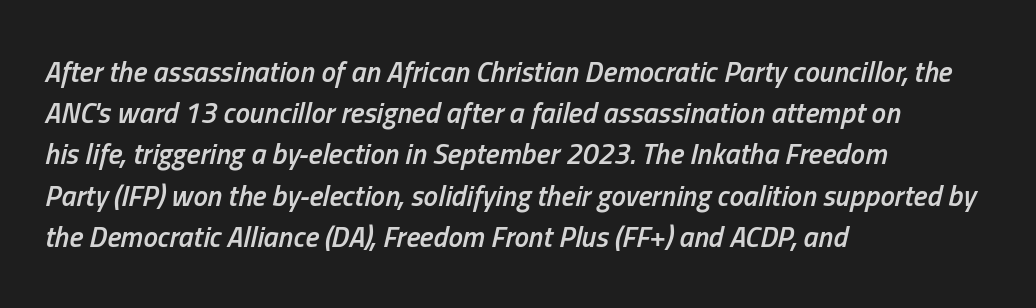
The image shows 29 px semibold, condensed type, italic (leaning right); set left-aligned, normal line spacing (1.42x), normal letter spacing, not underlined; low stroke contrast and a medium x-height.
